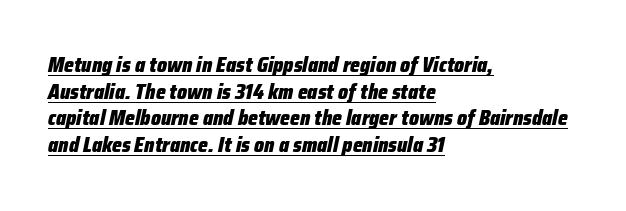
Quick note: underline on. Vertical spacing — default. On the weight axis this lands at bold, roughly 700. Caption: standard tracking, unaltered.
